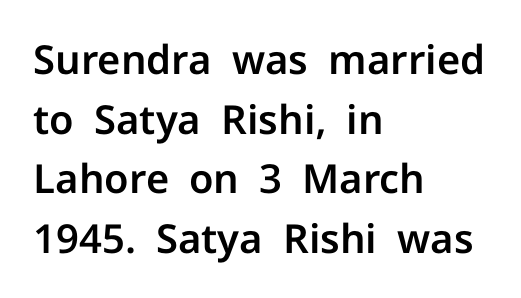
The image shows 40 px sans-serif type, upright; set left-aligned, normal line spacing (1.49x), normal letter spacing, not underlined; low stroke contrast and a medium x-height.
